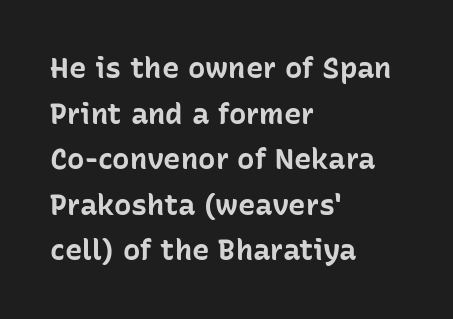
Just letters on the line, the space beneath them empty. Heavy-handed strokes throughout: this text is bold. The rendering keeps characters at their native spacing. The face used here is proportionally spaced, like ordinary book or web type. Reading down the column, the eye jumps a familiar distance to each next line. Line starts are locked; line ends wander.
